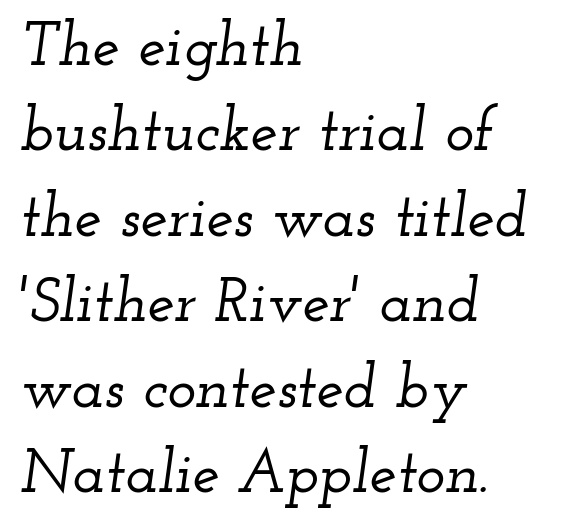
The image shows 61 px wide serif type, italic (leaning right); set left-aligned, normal line spacing (1.4x), normal letter spacing, not underlined; low stroke contrast and a small x-height.
